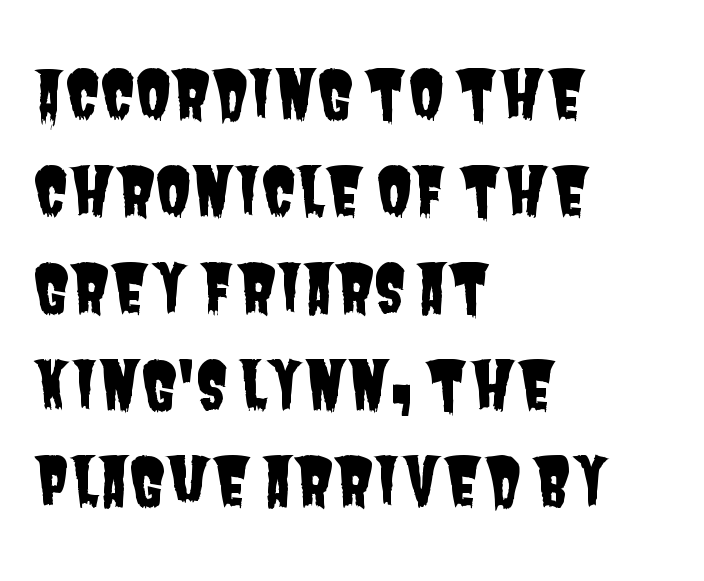
The image shows 65 px condensed sans-serif type; set left-aligned, normal line spacing (1.49x), normal letter spacing, not underlined; low stroke contrast and a large x-height.
